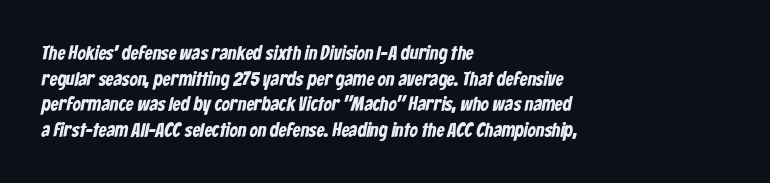
Check under the words: just untouched page. Each word holds together tightly as a unit, with standard inter-letter gaps. Its strokes are broad and dark, the hallmark of bold type. The designer left line spacing at the default. The passage is arranged the way most books set body copy — flush left.
